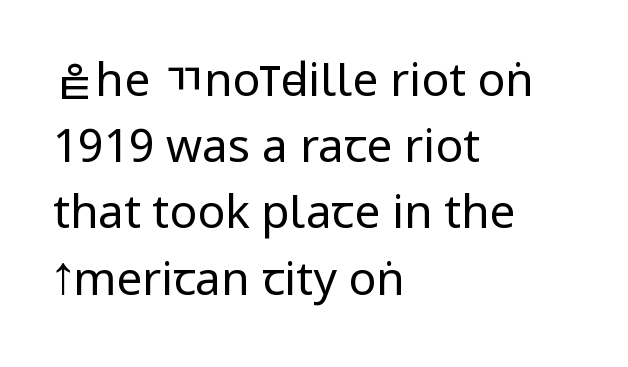
Q: Is the text bold? A: No.
Q: Is the text italic (slanted)? A: No, it is upright.
Q: Is the typeface a serif or a sans-serif typeface? A: Sans-serif.
Q: Is the text underlined? A: No.
Q: How is the paragraph aligned? A: Left-aligned.
Q: Is the spacing between letters normal or unusually wide? A: Normal.
Q: Is the spacing between lines tight, normal or loose? A: Normal.
Q: Width (condensed, normal, or wide)? A: Condensed.
Q: Stroke contrast? A: Low.
